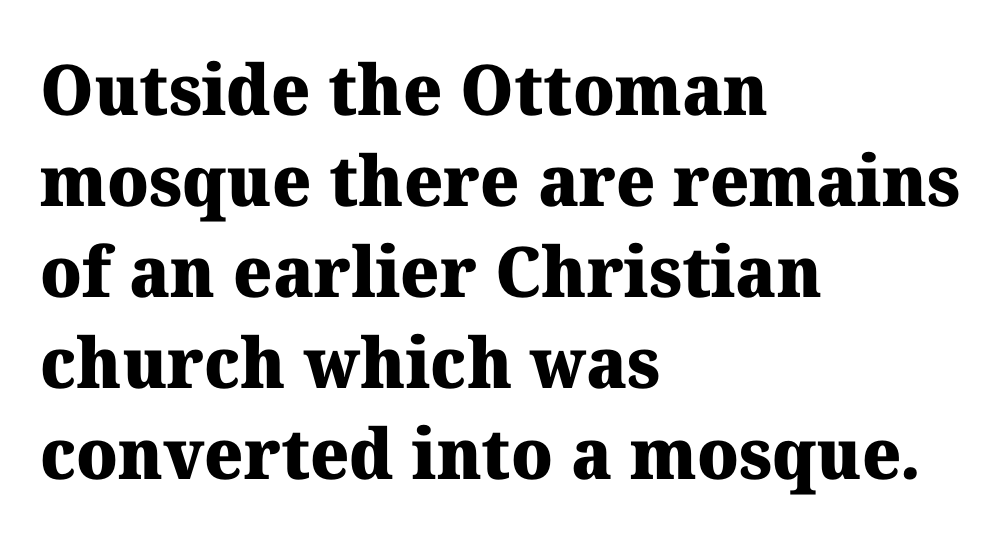
{"serif": "yes", "bold": "yes", "weight": "heavy", "width": "normal", "stroke_contrast": "medium", "x_height": "medium", "monospaced": "no", "underline": "no", "align": "left", "line_spacing": "normal", "line_spacing_ratio": 1.3, "letter_spacing": "normal", "letter_spacing_em": 0.0, "glyph_px": 70}
